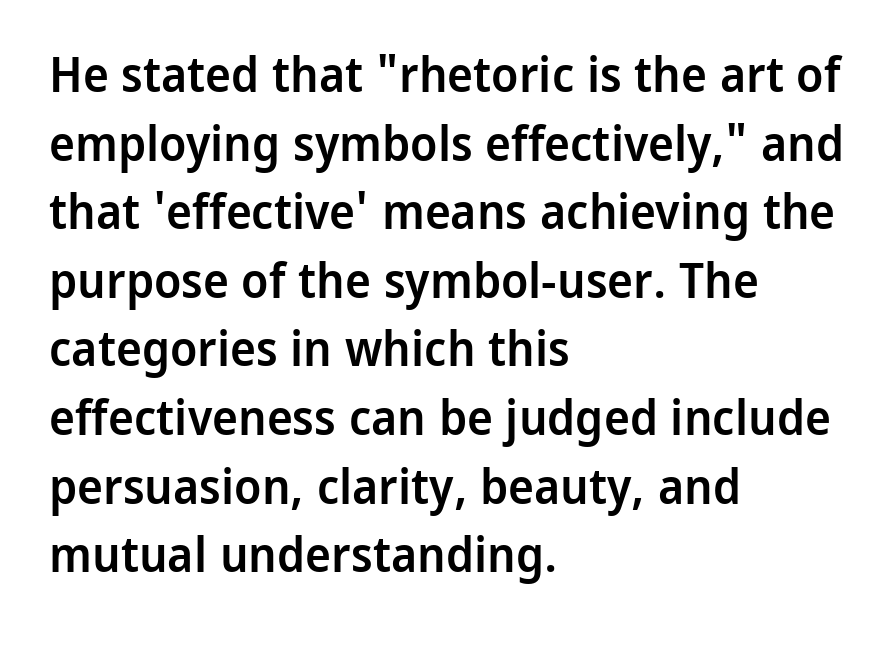
Q: Is the text bold? A: Semi-bold.
Q: Is the text italic (slanted)? A: No, it is upright.
Q: Is the typeface a serif or a sans-serif typeface? A: Sans-serif.
Q: Is the text underlined? A: No.
Q: How is the paragraph aligned? A: Left-aligned.
Q: Is the spacing between letters normal or unusually wide? A: Normal.
Q: Is the spacing between lines tight, normal or loose? A: Normal.
Q: Width (condensed, normal, or wide)? A: Normal.
Q: Stroke contrast? A: Low.
Q: x-height? A: Medium.
Q: Monospaced? A: No.
